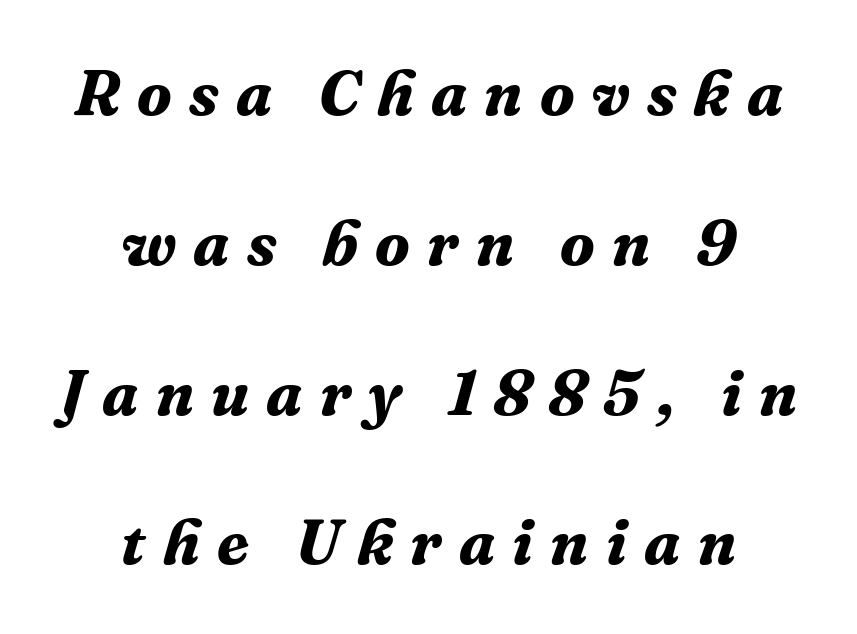
The image shows 64 px bold serif type, italic (leaning right); set centered, loose line spacing (2.34x), unusually wide letter spacing (+0.27 em), not underlined; medium stroke contrast and a medium x-height.
